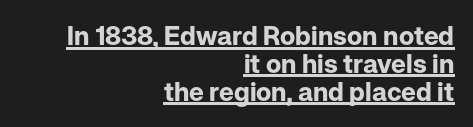
{"italic": "no", "bold": "yes", "underline": "yes", "align": "right", "line_spacing": "tight", "line_spacing_ratio": 1.07, "letter_spacing": "normal", "letter_spacing_em": 0.0, "glyph_px": 26}
